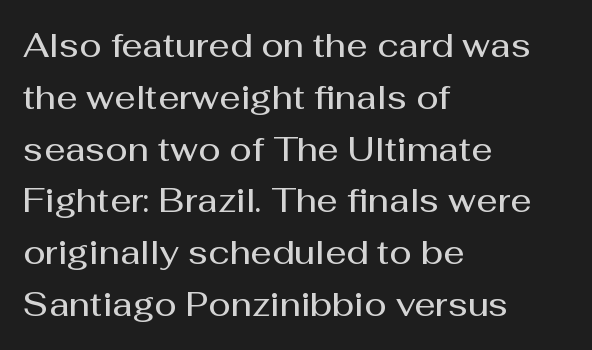
The image shows 33 px semibold sans-serif type, upright; set left-aligned, normal line spacing (1.57x), normal letter spacing, not underlined; medium stroke contrast and a medium x-height.
